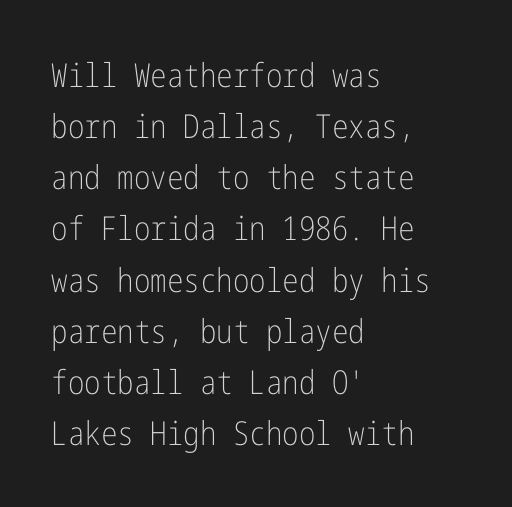
{"serif": "no", "italic": "no", "bold": "no", "weight": "light", "width": "condensed", "stroke_contrast": "low", "x_height": "medium", "underline": "no", "align": "left", "line_spacing": "normal", "line_spacing_ratio": 1.55, "letter_spacing": "normal", "letter_spacing_em": 0.0, "glyph_px": 33}
